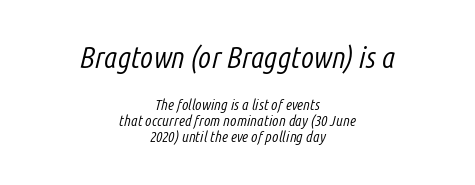
Q: Is the text bold? A: No.
Q: Is the text italic (slanted)? A: Yes, it leans right by about 14 degrees.
Q: Is the text underlined? A: No.
Q: How is the paragraph aligned? A: Centered.
Q: Is the spacing between letters normal or unusually wide? A: Normal.
Q: Is the spacing between lines tight, normal or loose? A: Tight.
Q: Which block of text is set in a larger size, the first (top) or the second (bottom)? A: The first (top) one.
Q: Width (condensed, normal, or wide)? A: Condensed.
Q: Stroke contrast? A: Low.
Q: x-height? A: Medium.
Q: Monospaced? A: No.
